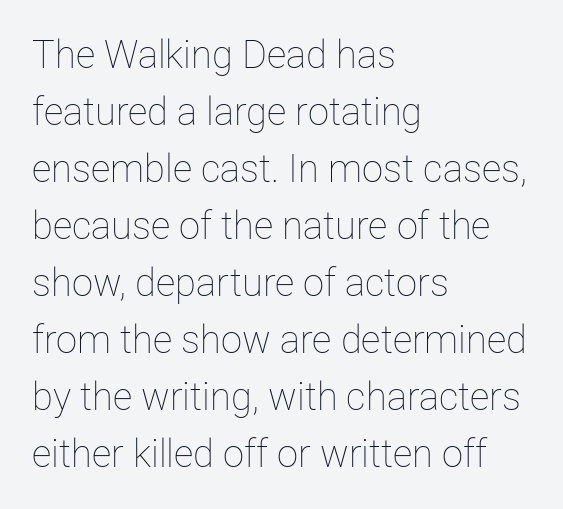
Q: Is the text bold? A: No.
Q: Is the text italic (slanted)? A: No, it is upright.
Q: Is the text underlined? A: No.
Q: How is the paragraph aligned? A: Left-aligned.
Q: Is the spacing between letters normal or unusually wide? A: Normal.
Q: Is the spacing between lines tight, normal or loose? A: Normal.
Q: Width (condensed, normal, or wide)? A: Normal.
Q: Stroke contrast? A: Low.
Q: x-height? A: Medium.
Q: Monospaced? A: No.
